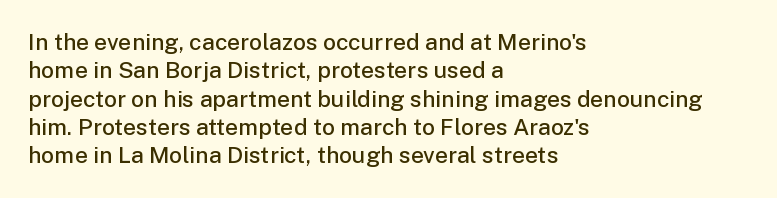
Q: Is the text bold? A: Semi-bold.
Q: Is the text italic (slanted)? A: No, it is upright.
Q: Is the text underlined? A: No.
Q: How is the paragraph aligned? A: Left-aligned.
Q: Is the spacing between letters normal or unusually wide? A: Normal.
